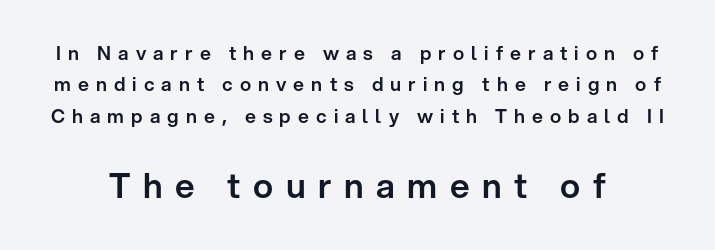
Q: Is the text italic (slanted)? A: No, it is upright.
Q: Is the typeface a serif or a sans-serif typeface? A: Sans-serif.
Q: Is the text underlined? A: No.
Q: Is the spacing between letters normal or unusually wide? A: Unusually wide.
Q: Is the spacing between lines tight, normal or loose? A: Normal.
Q: Which block of text is set in a larger size, the first (top) or the second (bottom)? A: The second (bottom) one.
Q: Width (condensed, normal, or wide)? A: Normal.
Q: Stroke contrast? A: Low.
Q: x-height? A: Medium.
Q: Monospaced? A: No.
